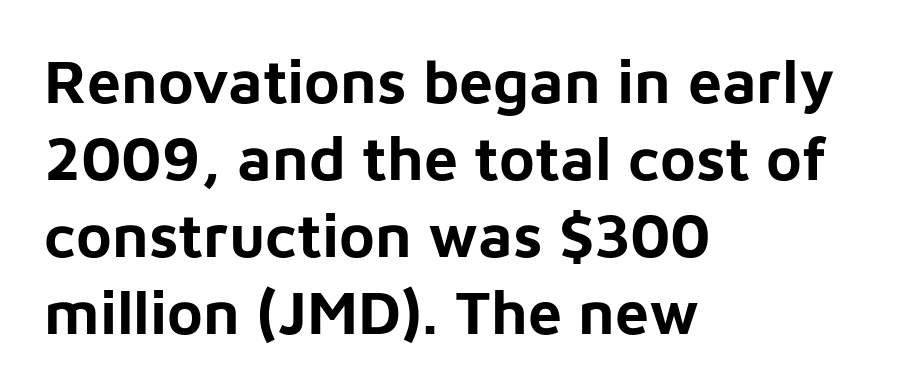
The image shows 61 px bold sans-serif type, upright; set left-aligned, normal line spacing (1.26x), normal letter spacing, not underlined; low stroke contrast and a medium x-height.
